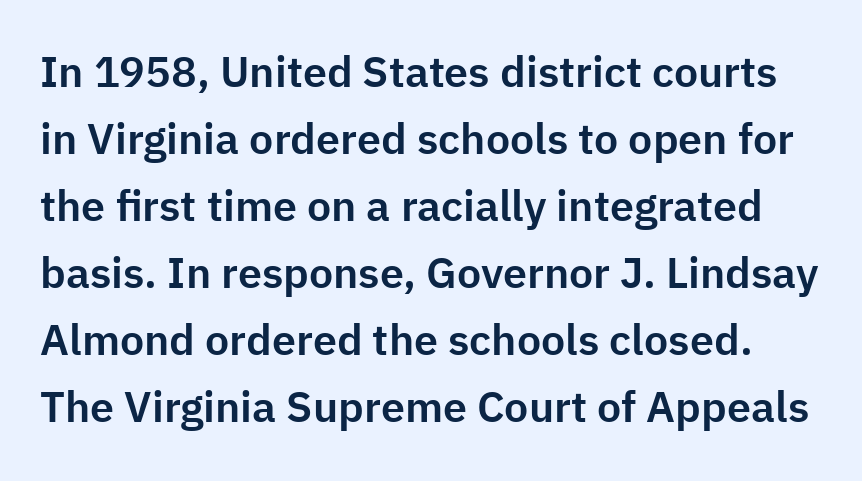
Q: Is the text italic (slanted)? A: No, it is upright.
Q: Is the typeface a serif or a sans-serif typeface? A: Sans-serif.
Q: Is the text underlined? A: No.
Q: Is the spacing between letters normal or unusually wide? A: Normal.
Q: Is the spacing between lines tight, normal or loose? A: Normal.
Q: Width (condensed, normal, or wide)? A: Normal.
Q: Stroke contrast? A: Low.
Q: x-height? A: Medium.
Q: Monospaced? A: No.
